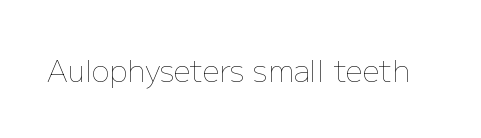
Q: Is the text bold? A: No.
Q: Is the text italic (slanted)? A: No, it is upright.
Q: Is the text underlined? A: No.
Q: Is the spacing between letters normal or unusually wide? A: Normal.
Q: Width (condensed, normal, or wide)? A: Normal.
Q: Stroke contrast? A: Low.
Q: x-height? A: Medium.
Q: Monospaced? A: No.
